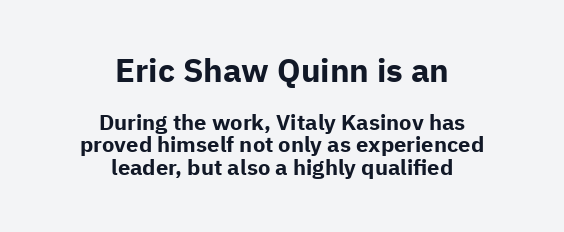
Do the characters align in a grid? No, the font is proportional. You'd pick this weight for a headline — it's a proper bold. Casual observation: everything's sitting right in the middle. Cramped leading. Size contrast runs from large at the top to small at the bottom. Only glyphs here, with clear space below each row.
